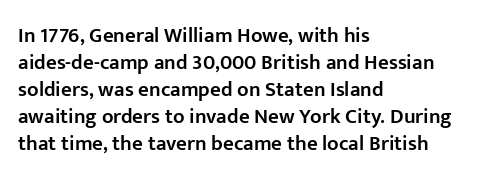
{"italic": "no", "bold": "semi", "underline": "no", "align": "left", "line_spacing": "normal", "line_spacing_ratio": 1.29, "letter_spacing": "normal", "letter_spacing_em": 0.0, "glyph_px": 21}
